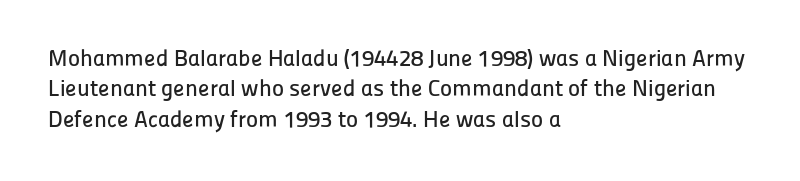
The face used here is rendered with its standard letterfit. These lines are set flush left with a ragged right edge. The glyphs are unaccompanied by any horizontal stroke below them. Normally led — the rows are evenly, conventionally spaced. Do the letters lean? They stand straight.
